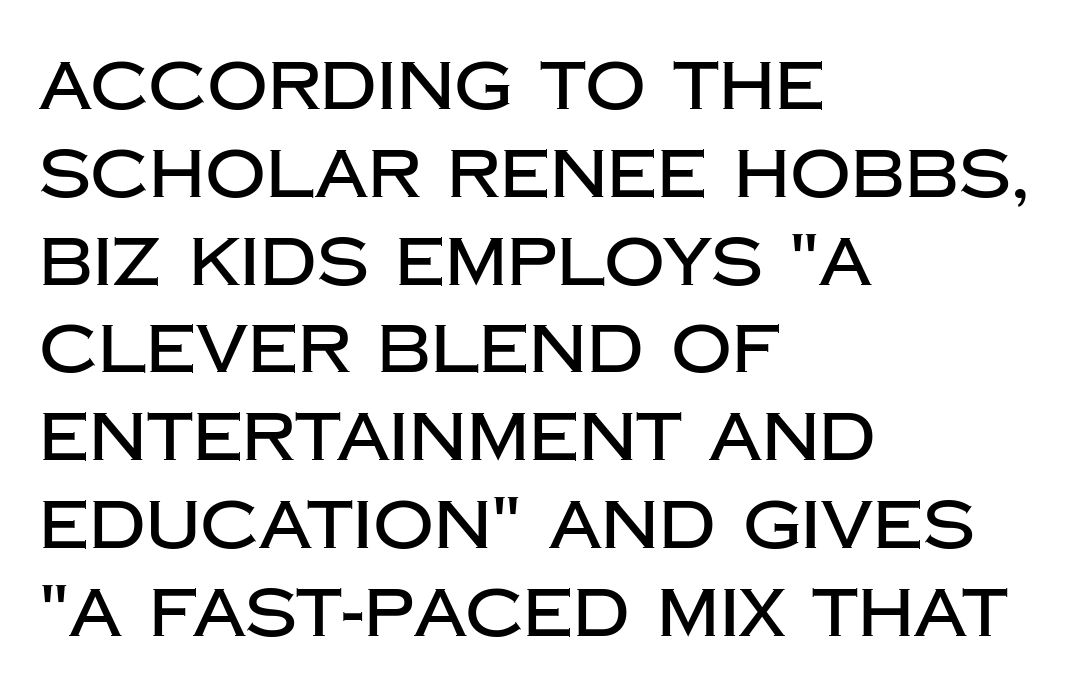
{"serif": "no", "italic": "no", "width": "normal", "stroke_contrast": "low", "x_height": "large", "monospaced": "no", "underline": "no", "align": "left", "line_spacing": "normal", "line_spacing_ratio": 1.31, "letter_spacing": "normal", "letter_spacing_em": 0.0, "glyph_px": 67}
